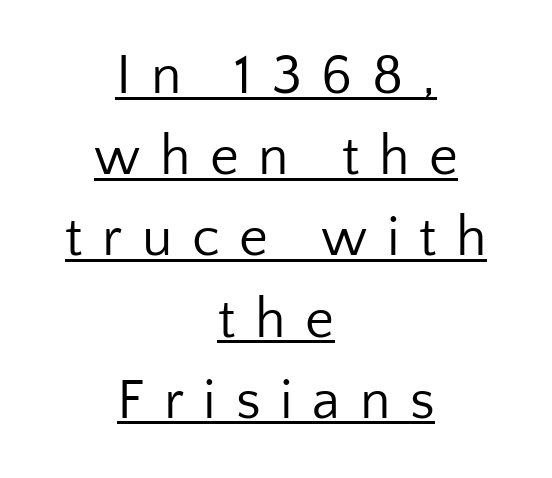
These lines are centered, leaving both edges ragged. The text was rendered using a sans face with plain stroke endings. You could only call the tracking loose — the letters float apart. You could not count columns in this text — the font is proportionally spaced.
